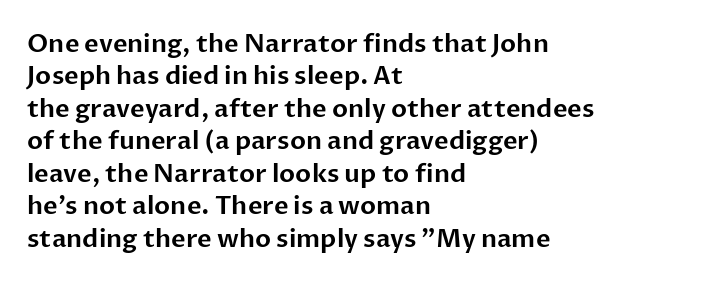
Q: Is the text italic (slanted)? A: No, it is upright.
Q: Is the text underlined? A: No.
Q: How is the paragraph aligned? A: Left-aligned.
Q: Is the spacing between letters normal or unusually wide? A: Normal.
Q: Is the spacing between lines tight, normal or loose? A: Normal.
